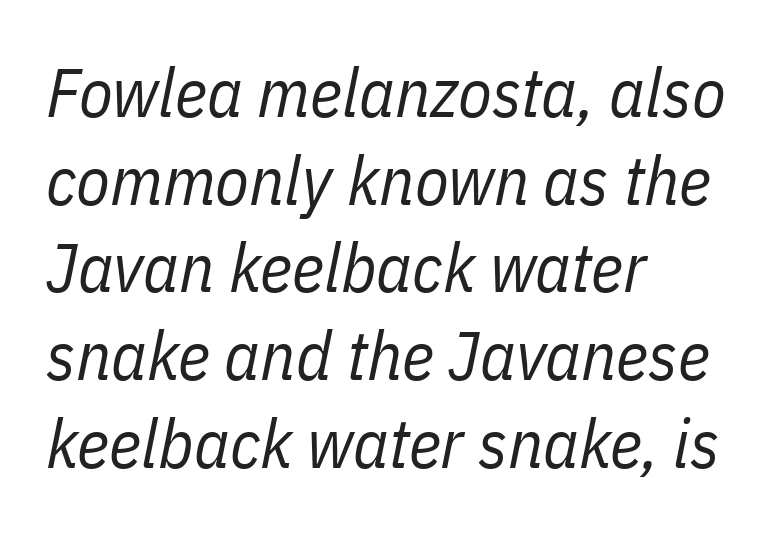
Q: Is the text bold? A: No.
Q: Is the text italic (slanted)? A: Yes, it leans right by about 11 degrees.
Q: Is the text underlined? A: No.
Q: How is the paragraph aligned? A: Left-aligned.
Q: Is the spacing between letters normal or unusually wide? A: Normal.
Q: Is the spacing between lines tight, normal or loose? A: Normal.
Q: Width (condensed, normal, or wide)? A: Condensed.
Q: Stroke contrast? A: Low.
Q: x-height? A: Medium.
Q: Monospaced? A: No.
